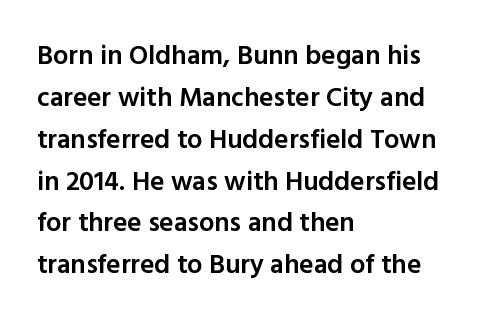
Has an underline been added? It has not. Look at the stroke-to-counter ratio: somewhat heavy, a semibold. Style check: upright. The letterforms sit shoulder to shoulder at normal distance. The paragraph has a hard left edge and a soft right edge.
